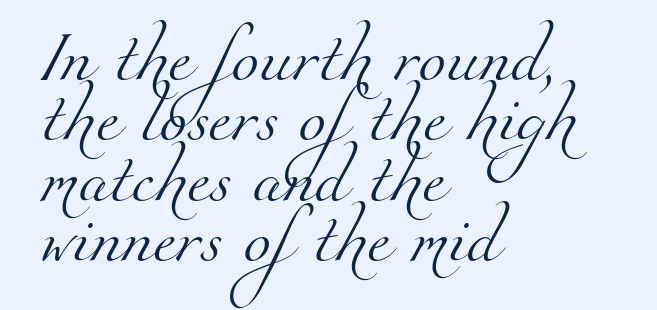
The image shows 50 px light serif type; set left-aligned, line spacing 1.21x, normal letter spacing, not underlined; medium stroke contrast and a small x-height.
